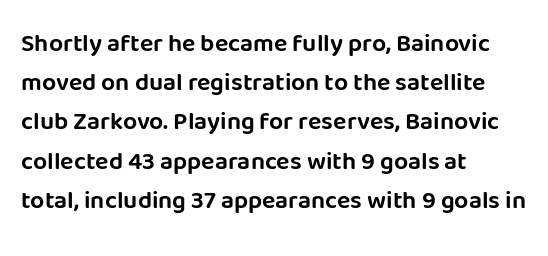
The image shows 25 px text type, upright; set left-aligned, normal line spacing (1.57x), normal letter spacing, not underlined.
